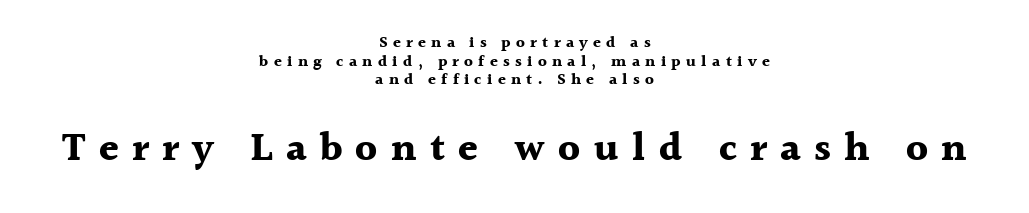
This is roman type, the default non-slanted kind. Whoever set this made the second block the dominant, larger element. The rendering inserts visible extra space after every character. Old-style or modern, the face here clearly has serifs. The letters advance in unequal steps, a hallmark of proportional type.
